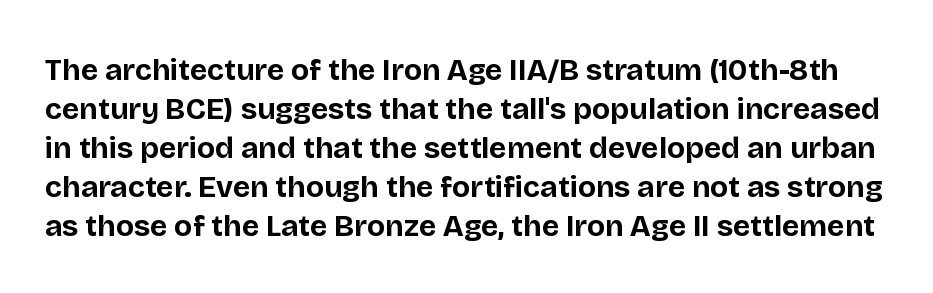
{"serif": "no", "italic": "no", "bold": "yes", "weight": "bold", "width": "normal", "stroke_contrast": "low", "x_height": "large", "monospaced": "no", "underline": "no", "line_spacing": "normal", "line_spacing_ratio": 1.3, "letter_spacing": "normal", "letter_spacing_em": 0.0, "glyph_px": 30}
